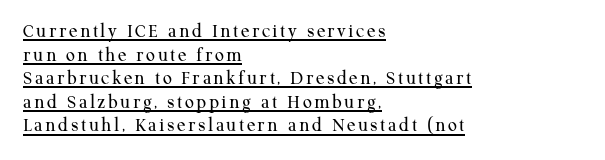
The paragraph shown leans on its left margin. Notice how a bar underscores the lettering throughout. Upright lettering throughout. Letters have the restrained weight of plain body copy at most.
